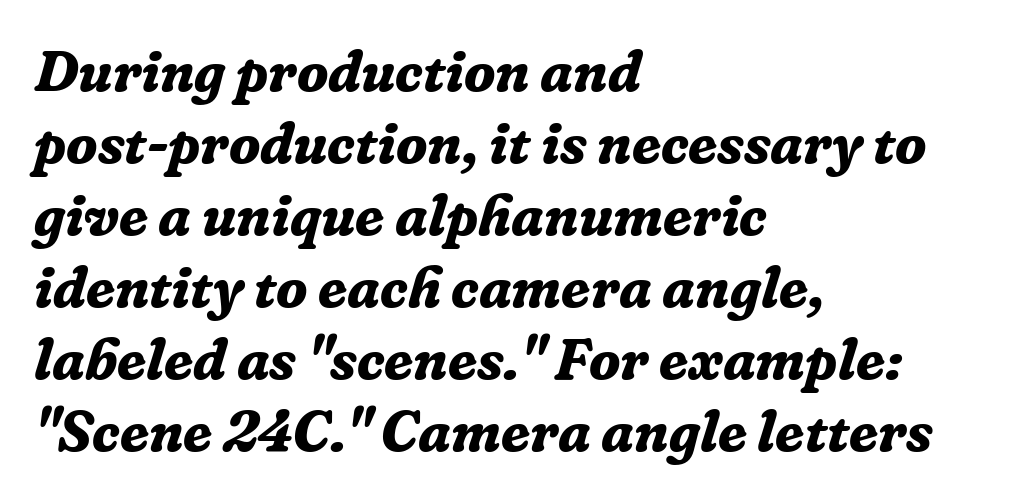
Q: Is the text bold? A: Yes.
Q: Is the text italic (slanted)? A: Yes, it leans right by about 16 degrees.
Q: Is the typeface a serif or a sans-serif typeface? A: Serif.
Q: Is the text underlined? A: No.
Q: How is the paragraph aligned? A: Left-aligned.
Q: Is the spacing between letters normal or unusually wide? A: Normal.
Q: Width (condensed, normal, or wide)? A: Normal.
Q: Stroke contrast? A: Low.
Q: x-height? A: Medium.
Q: Monospaced? A: No.
